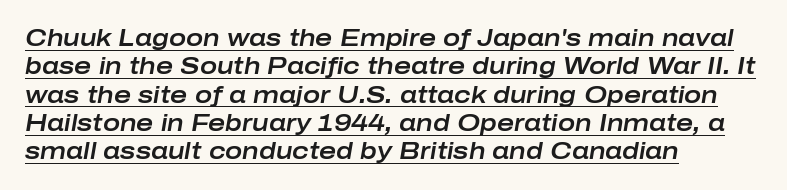
One-word summary of the alignment: left. This rendering leaves character spacing at its baseline value. The passage shown leans; its letterforms are oblique. The sample's only ornament is a line tracing under the words.
